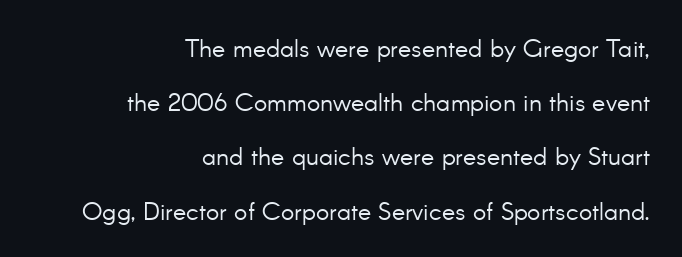
Standard letterfit; no display-style spreading of the glyphs. Is the type heavy? It reads as light-to-regular instead. The rendering uses a large line-height, opening up the rows. This is the regular roman posture of the typeface. The string is rendered with underlining switched off. The paragraph shown leans on its right margin.
